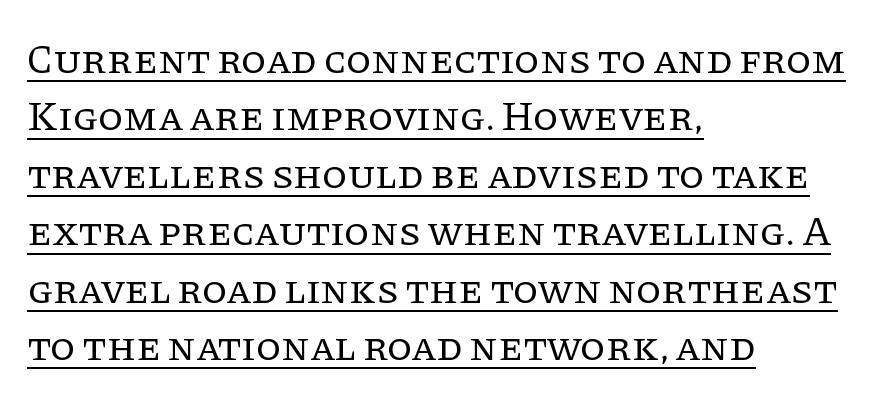
{"serif": "yes", "italic": "no", "bold": "no", "weight": "regular", "width": "normal", "stroke_contrast": "low", "x_height": "large", "monospaced": "no", "underline": "yes", "align": "left", "line_spacing": "normal", "line_spacing_ratio": 1.4, "letter_spacing": "normal", "letter_spacing_em": 0.0, "glyph_px": 41}
